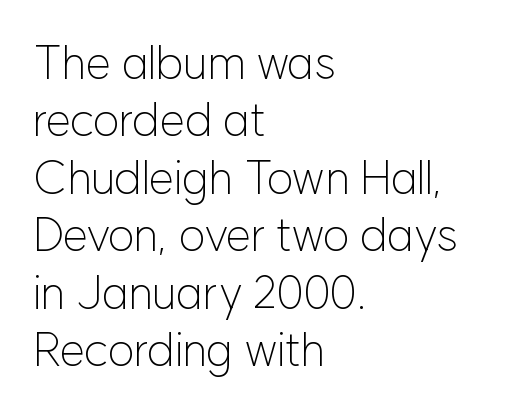
Nope, no serifs anywhere on these letters. The vertical gap from one line to the next is medium. Anything drawn beneath the words? Only blank space. The letters advance in unequal steps, a hallmark of proportional type. Caption: multi-line text, flush left, ragged right. Italic: no, the glyphs are upright roman.
